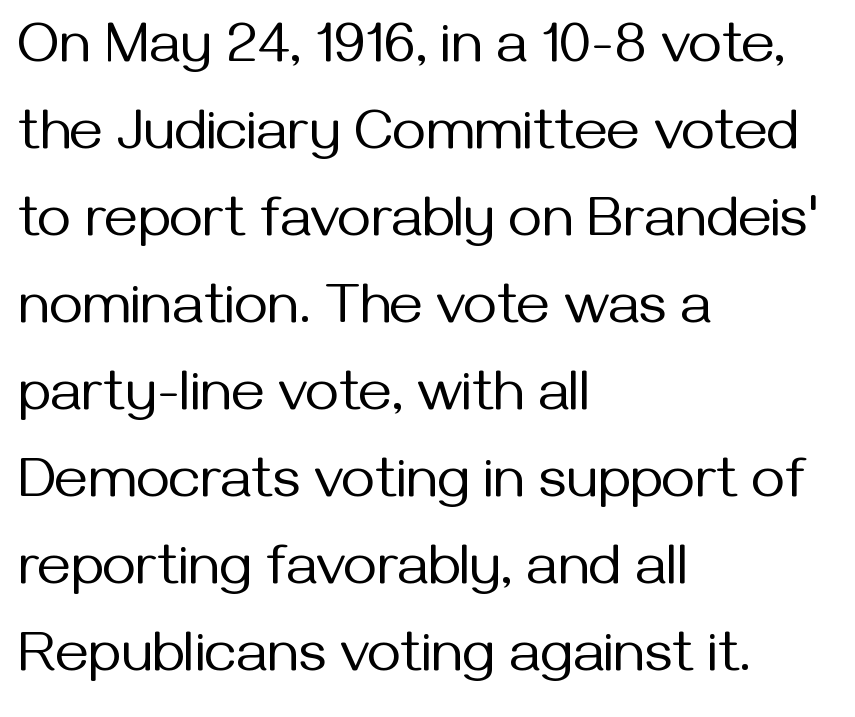
Q: Is the text bold? A: No.
Q: Is the text italic (slanted)? A: No, it is upright.
Q: Is the typeface a serif or a sans-serif typeface? A: Sans-serif.
Q: Is the text underlined? A: No.
Q: How is the paragraph aligned? A: Left-aligned.
Q: Is the spacing between letters normal or unusually wide? A: Normal.
Q: Is the spacing between lines tight, normal or loose? A: Normal.
Q: Width (condensed, normal, or wide)? A: Normal.
Q: Stroke contrast? A: Medium.
Q: x-height? A: Medium.
Q: Monospaced? A: No.
